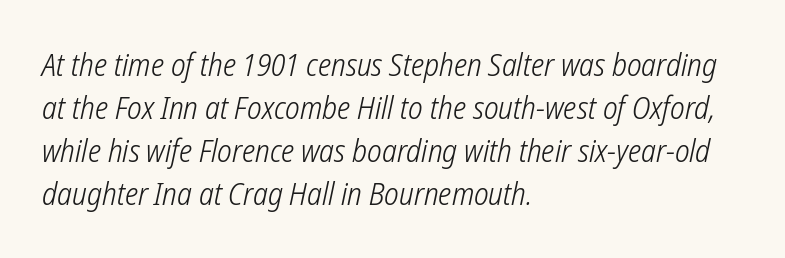
The image shows 31 px light, condensed sans-serif type; set left-aligned, normal line spacing (1.39x), normal letter spacing, not underlined; low stroke contrast and a medium x-height.
